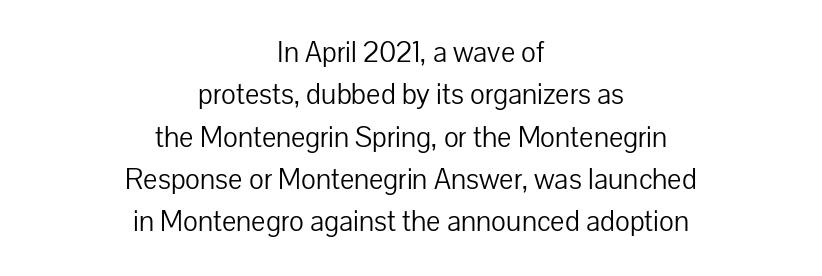
Q: Is the text bold? A: No.
Q: Is the text italic (slanted)? A: No, it is upright.
Q: Is the typeface a serif or a sans-serif typeface? A: Sans-serif.
Q: Is the text underlined? A: No.
Q: How is the paragraph aligned? A: Centered.
Q: Is the spacing between letters normal or unusually wide? A: Normal.
Q: Is the spacing between lines tight, normal or loose? A: Normal.
Q: Width (condensed, normal, or wide)? A: Normal.
Q: Stroke contrast? A: Low.
Q: x-height? A: Medium.
Q: Monospaced? A: No.
